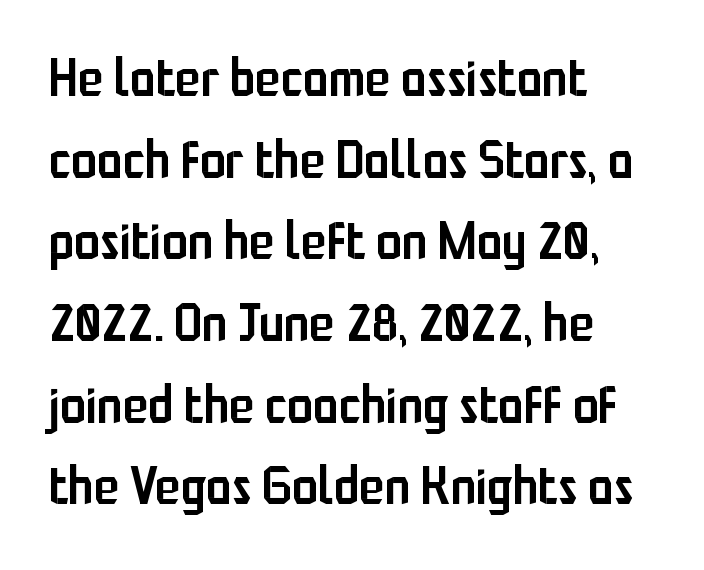
Q: Is the text bold? A: Semi-bold.
Q: Is the text italic (slanted)? A: No, it is upright.
Q: Is the typeface a serif or a sans-serif typeface? A: Sans-serif.
Q: Is the text underlined? A: No.
Q: How is the paragraph aligned? A: Left-aligned.
Q: Is the spacing between letters normal or unusually wide? A: Normal.
Q: Is the spacing between lines tight, normal or loose? A: Normal.
Q: Width (condensed, normal, or wide)? A: Condensed.
Q: Stroke contrast? A: Low.
Q: x-height? A: Medium.
Q: Monospaced? A: No.
